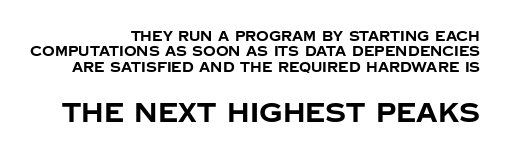
The image shows 27 px bold type, upright; set tight line spacing (1.1x), normal letter spacing, not underlined; the second (bottom) block is 1.93x larger.
